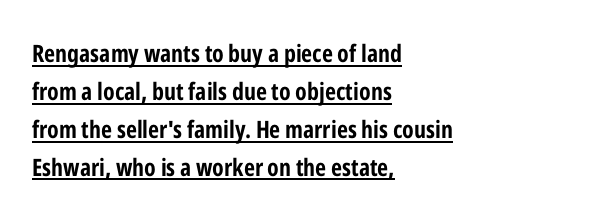
The gaps between neighbouring characters are ordinary and unremarkable. Rendered with straight, roman letterforms. The rag falls on the right side of this text block. Strokes here are thick enough to call this a true bold. Every word sits above its own underline. A typesetter would call this leading conventional body-copy spacing.
